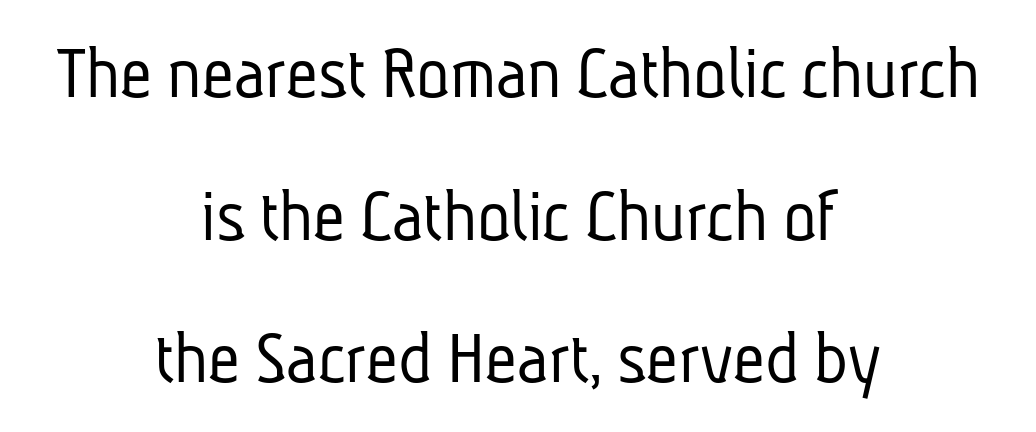
Q: Is the text bold? A: No.
Q: Is the typeface a serif or a sans-serif typeface? A: Sans-serif.
Q: Is the text underlined? A: No.
Q: How is the paragraph aligned? A: Centered.
Q: Is the spacing between letters normal or unusually wide? A: Normal.
Q: Width (condensed, normal, or wide)? A: Condensed.
Q: Stroke contrast? A: Low.
Q: x-height? A: Medium.
Q: Monospaced? A: No.
